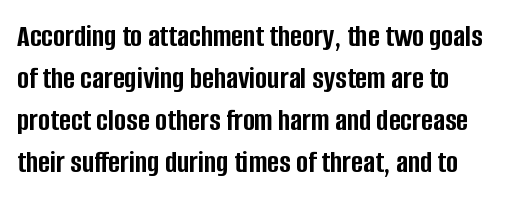
{"serif": "no", "italic": "no", "bold": "yes", "weight": "semibold", "width": "condensed", "stroke_contrast": "low", "x_height": "large", "monospaced": "no", "underline": "no", "line_spacing": "normal", "line_spacing_ratio": 1.31, "letter_spacing": "normal", "letter_spacing_em": 0.0, "glyph_px": 32}
